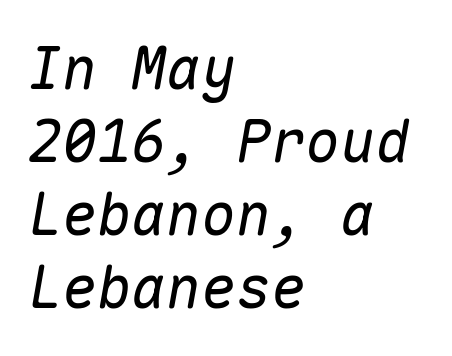
Q: Is the text italic (slanted)? A: Yes, it leans right by about 10 degrees.
Q: Is the text underlined? A: No.
Q: How is the paragraph aligned? A: Left-aligned.
Q: Is the spacing between letters normal or unusually wide? A: Normal.
Q: Is the spacing between lines tight, normal or loose? A: Normal.
Q: Width (condensed, normal, or wide)? A: Normal.
Q: Stroke contrast? A: Medium.
Q: x-height? A: Medium.
Q: Monospaced? A: Yes.
